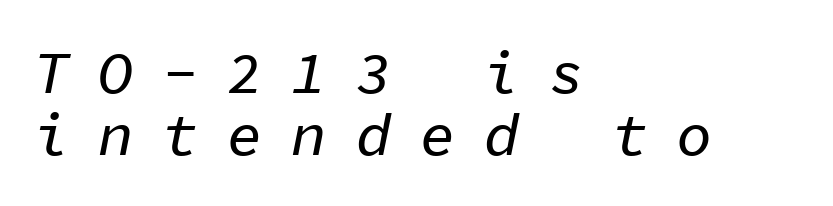
Q: Is the text italic (slanted)? A: Yes, it leans right by about 11 degrees.
Q: Is the text underlined? A: No.
Q: How is the paragraph aligned? A: Left-aligned.
Q: Is the spacing between letters normal or unusually wide? A: Unusually wide.
Q: Is the spacing between lines tight, normal or loose? A: Tight.
Q: Width (condensed, normal, or wide)? A: Normal.
Q: Stroke contrast? A: Low.
Q: x-height? A: Medium.
Q: Monospaced? A: Yes.
